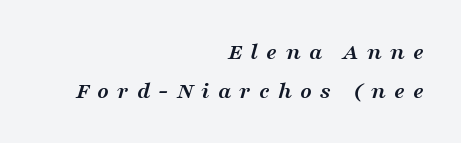
Compared with an ordinary text face, these strokes are far heavier — a full bold. A flush-right, rag-left setting is used for this passage. Honestly, the row spacing looks completely unremarkable. The axis of the letterforms is tilted away from vertical. A bare baseline throughout the passage.
